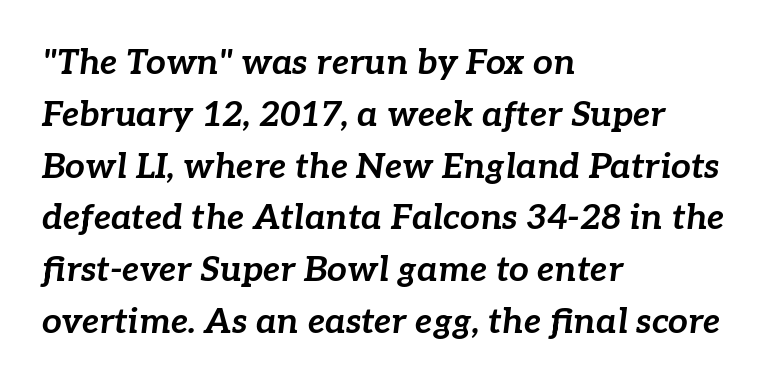
The passage shown is typed in a proportional face where columns would drift. Any mark beneath the type? The region is blank. The rows are spaced the way most documents space them. There is no visible air inserted between adjacent glyphs. Caption: bold face, heavy strokes.
